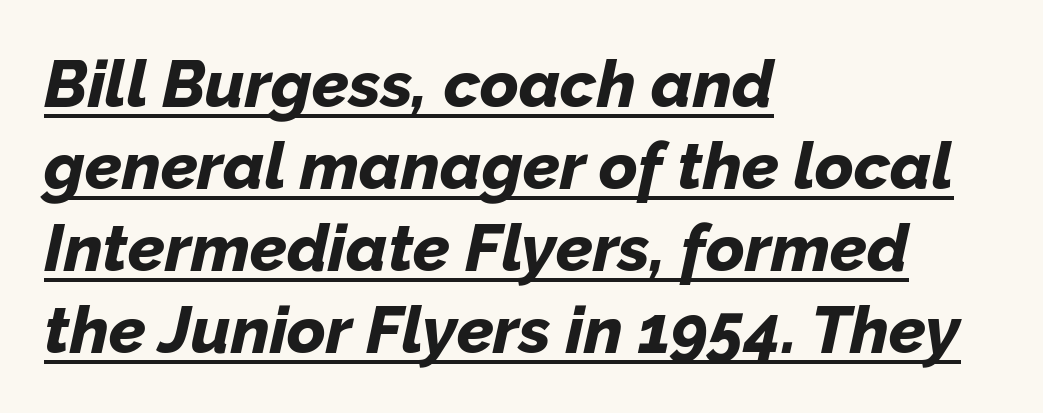
{"italic": "yes", "lean": "right", "slant_degrees": 12, "bold": "yes", "weight": "bold", "width": "normal", "stroke_contrast": "low", "x_height": "medium", "monospaced": "no", "underline": "yes", "align": "left", "line_spacing_ratio": 1.24, "letter_spacing": "normal", "letter_spacing_em": 0.0, "glyph_px": 66}
